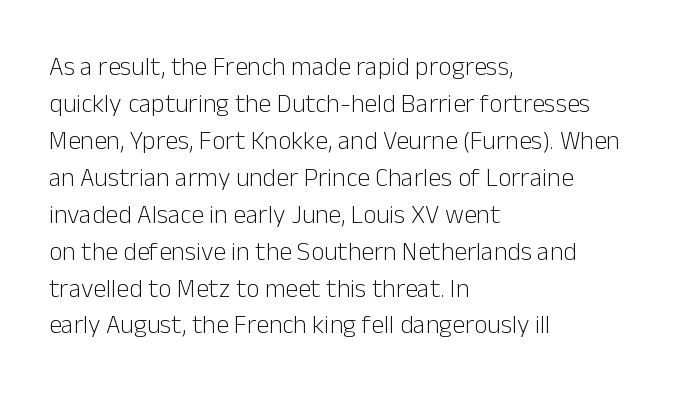
Rule under the text: the space is simply empty. The tracking reads as untouched default to a designer's eye. Compared with a typical body face, this is equally light or lighter still. A student would call this left alignment; a typographer would say flush left, rag right. The rows are spaced the way most documents space them.
